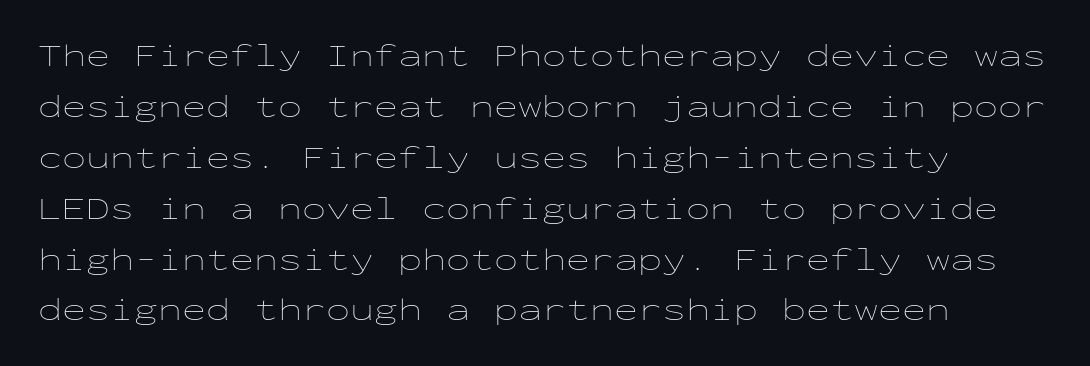
Q: Is the text bold? A: No.
Q: Is the text italic (slanted)? A: No, it is upright.
Q: Is the text underlined? A: No.
Q: How is the paragraph aligned? A: Left-aligned.
Q: Is the spacing between letters normal or unusually wide? A: Normal.
Q: Is the spacing between lines tight, normal or loose? A: Normal.
Q: Width (condensed, normal, or wide)? A: Wide.
Q: Stroke contrast? A: Low.
Q: x-height? A: Medium.
Q: Monospaced? A: Yes.
